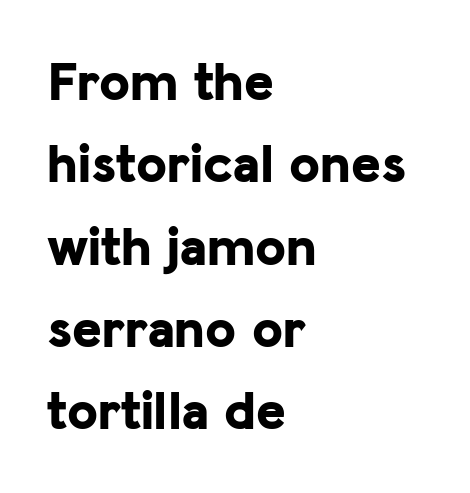
{"serif": "no", "italic": "no", "bold": "yes", "weight": "bold", "width": "normal", "stroke_contrast": "low", "x_height": "medium", "monospaced": "no", "underline": "no", "align": "left", "line_spacing": "normal", "line_spacing_ratio": 1.47, "letter_spacing": "normal", "letter_spacing_em": 0.0, "glyph_px": 56}
